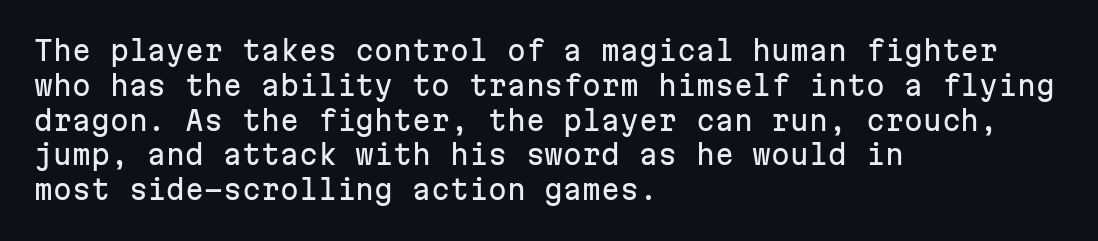
{"italic": "no", "underline": "no", "align": "left", "line_spacing": "normal", "line_spacing_ratio": 1.29, "letter_spacing": "normal", "letter_spacing_em": 0.0, "glyph_px": 27}
